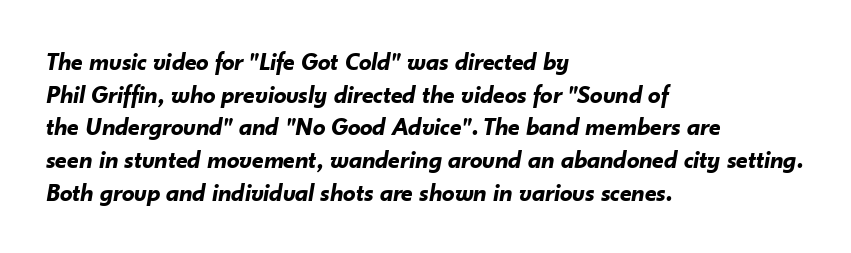
Pretty heavy lettering here — definitely bold. The glyphs are unaccompanied by any horizontal stroke below them. A typesetter would call this leading conventional body-copy spacing. The rag falls on the right side of this text block. Compared with typical body copy, the letter spacing here is the same.
